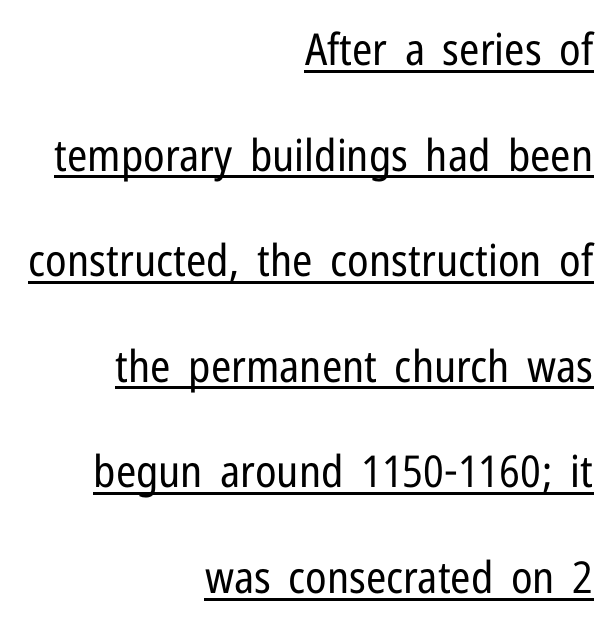
{"serif": "no", "italic": "no", "bold": "no", "weight": "regular", "width": "condensed", "stroke_contrast": "low", "x_height": "medium", "monospaced": "no", "underline": "yes", "align": "right", "line_spacing": "loose", "line_spacing_ratio": 2.4, "letter_spacing": "normal", "letter_spacing_em": 0.0, "glyph_px": 44}
